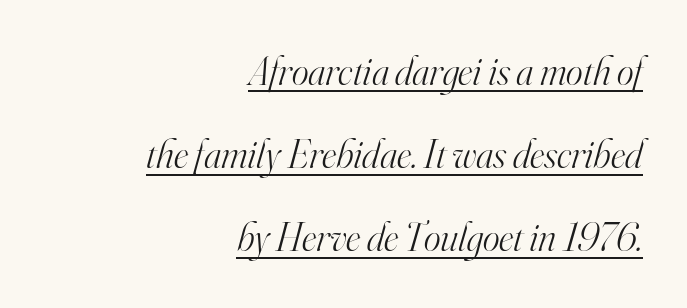
The characters display serif detailing at their extremities. A great deal of white space separates one row of letters from the next. The typesetter has applied underlining to the passage shown. The typography opts for an oblique posture over an upright one. Stroke thickness stays within the range of a standard reading face or lighter. The ragged edge is on the left, which tells us the setting is flush right.
